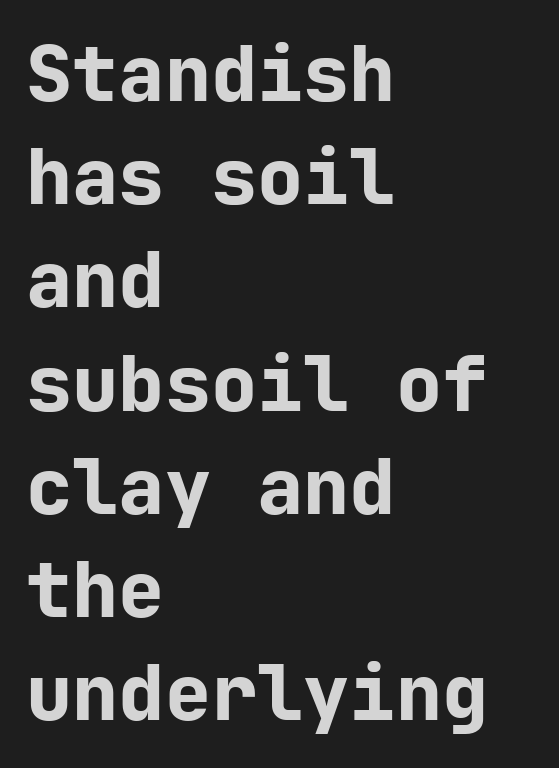
This sample has the even, mechanical cadence of fixed-width lettering. Compared with typical paragraphs, the rows here are spaced about the same. Leftover space on each line is placed entirely after the last word. Just letters on the line, the space beneath them empty. The passage shown has conventional tracking throughout.
